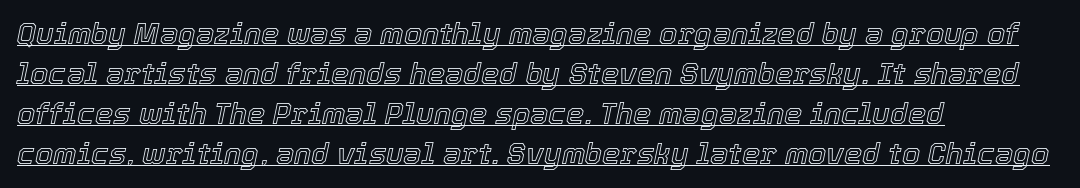
{"italic": "yes", "lean": "right", "slant_degrees": 12, "width": "normal", "x_height": "medium", "monospaced": "no", "underline": "yes", "align": "left", "line_spacing": "normal", "line_spacing_ratio": 1.38, "letter_spacing": "normal", "letter_spacing_em": 0.0, "glyph_px": 29}
